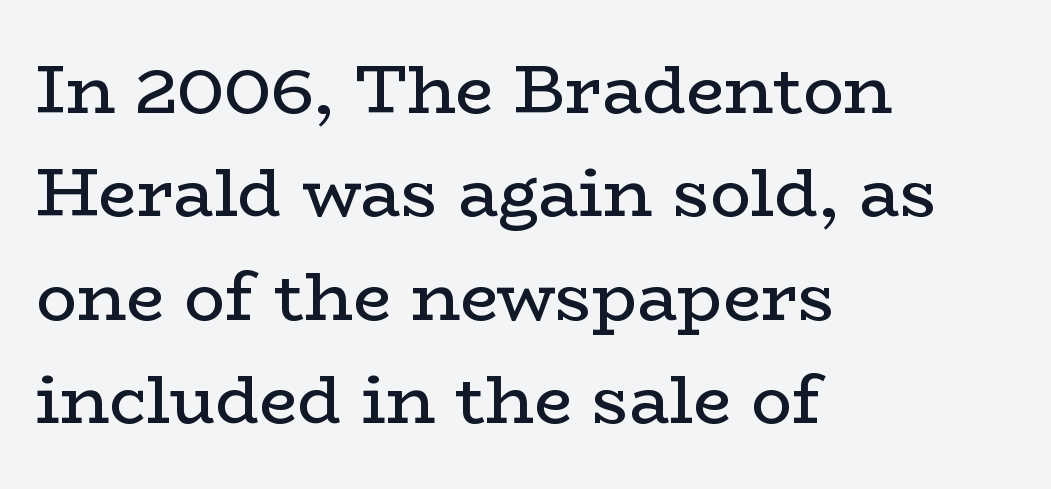
Q: Is the text bold? A: No.
Q: Is the text italic (slanted)? A: No, it is upright.
Q: Is the typeface a serif or a sans-serif typeface? A: Serif.
Q: Is the text underlined? A: No.
Q: How is the paragraph aligned? A: Left-aligned.
Q: Is the spacing between letters normal or unusually wide? A: Normal.
Q: Is the spacing between lines tight, normal or loose? A: Normal.
Q: Width (condensed, normal, or wide)? A: Wide.
Q: Stroke contrast? A: Low.
Q: x-height? A: Medium.
Q: Monospaced? A: No.
